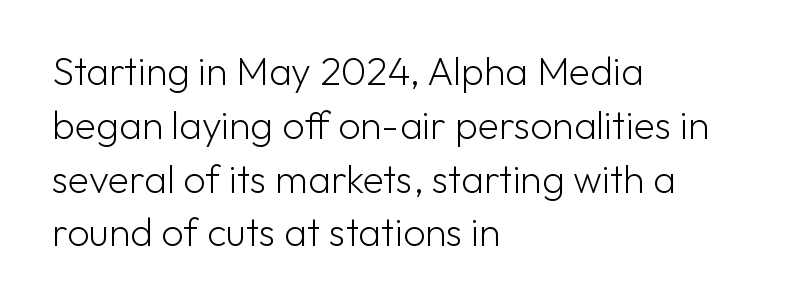
The image shows 39 px light sans-serif type, upright; set left-aligned, normal line spacing (1.38x), normal letter spacing, not underlined; low stroke contrast and a medium x-height.
